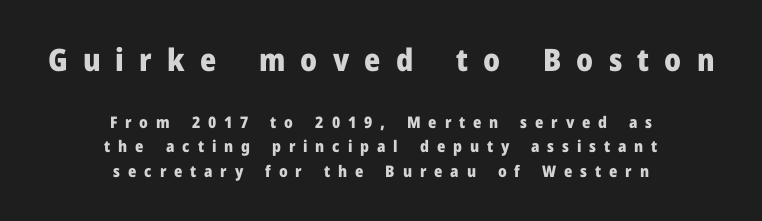
The letters stand upright; this is a roman face. Between one letter and the next there's a generous, obvious gap. Students, this is bold: see how much ink each stroke carries. Block one is the big one; block two sits smaller underneath.
